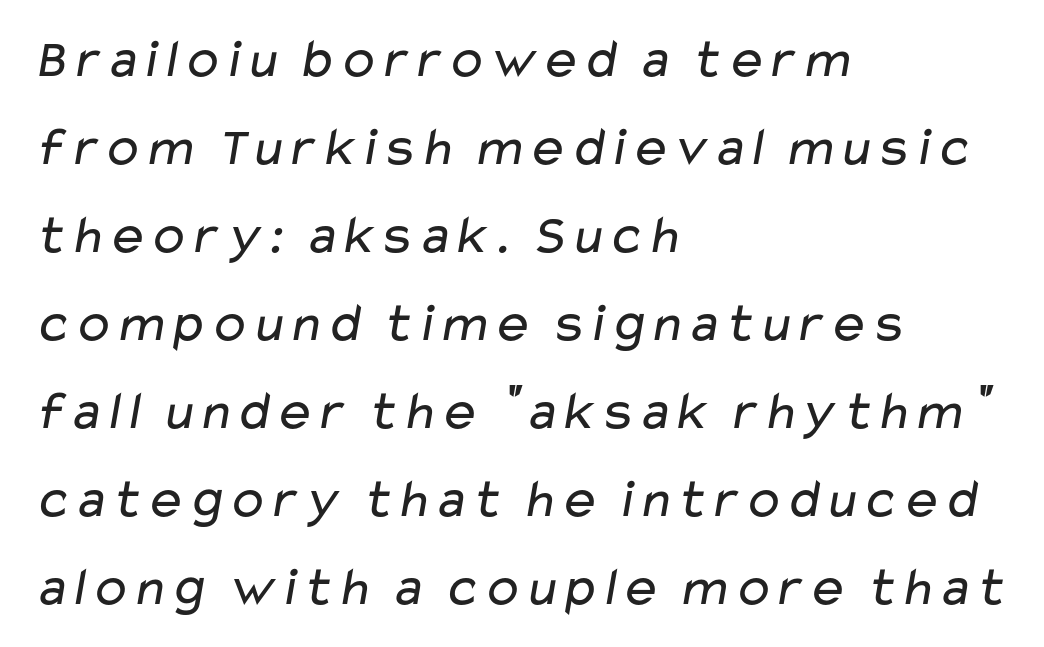
The space between consecutive lines is moderate. Descenders hang freely into open space. The letters advance in unequal steps, a hallmark of proportional type. The letterforms sit at book weight or below. Every row of glyphs begins at an identical x-position on the left.
